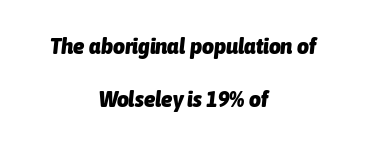
Q: Is the text bold? A: Yes.
Q: Is the text italic (slanted)? A: Yes, it leans right by about 6 degrees.
Q: Is the text underlined? A: No.
Q: How is the paragraph aligned? A: Centered.
Q: Is the spacing between letters normal or unusually wide? A: Normal.
Q: Is the spacing between lines tight, normal or loose? A: Loose.
